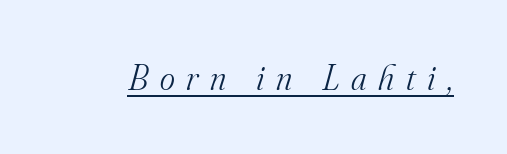
Q: Is the text bold? A: No.
Q: Is the text italic (slanted)? A: Yes, it leans right by about 16 degrees.
Q: Is the typeface a serif or a sans-serif typeface? A: Serif.
Q: Is the text underlined? A: Yes.
Q: Is the spacing between letters normal or unusually wide? A: Unusually wide.
Q: Width (condensed, normal, or wide)? A: Normal.
Q: Stroke contrast? A: Medium.
Q: x-height? A: Small.
Q: Monospaced? A: No.
